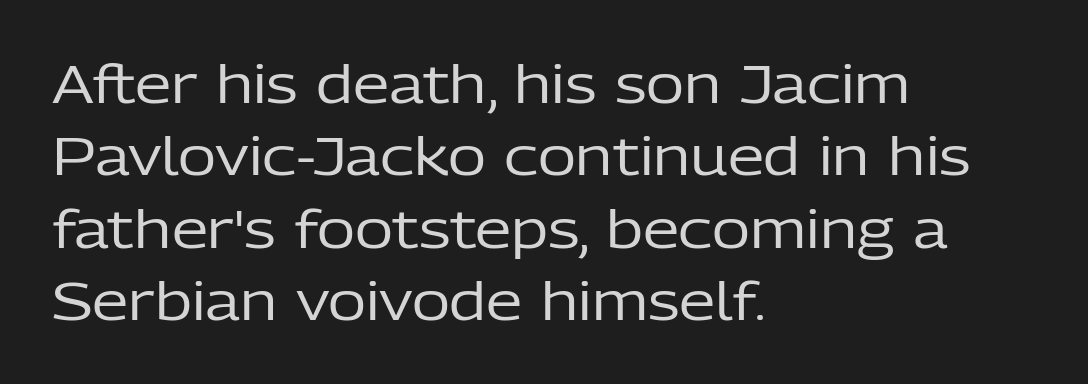
Q: Is the text bold? A: No.
Q: Is the text italic (slanted)? A: No, it is upright.
Q: Is the typeface a serif or a sans-serif typeface? A: Sans-serif.
Q: Is the text underlined? A: No.
Q: How is the paragraph aligned? A: Left-aligned.
Q: Is the spacing between letters normal or unusually wide? A: Normal.
Q: Is the spacing between lines tight, normal or loose? A: Normal.
Q: Width (condensed, normal, or wide)? A: Normal.
Q: Stroke contrast? A: Low.
Q: x-height? A: Medium.
Q: Monospaced? A: No.
